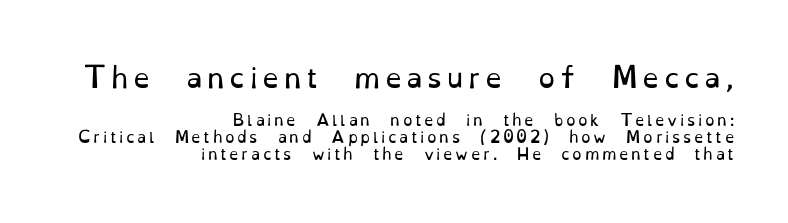
Q: Is the text bold? A: No.
Q: Is the text italic (slanted)? A: No, it is upright.
Q: Is the text underlined? A: No.
Q: How is the paragraph aligned? A: Right-aligned.
Q: Is the spacing between lines tight, normal or loose? A: Tight.
Q: Which block of text is set in a larger size, the first (top) or the second (bottom)? A: The first (top) one.
